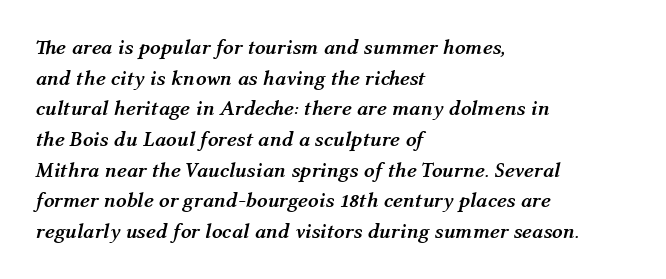
Line starts are locked; line ends wander. Caption: standard tracking, unaltered. Each glyph is drawn with heavy, bold strokes. Rendered with sloped, italic letterforms. These lines sit exactly where default settings would place them. Check the space under the baseline: it is left empty.
